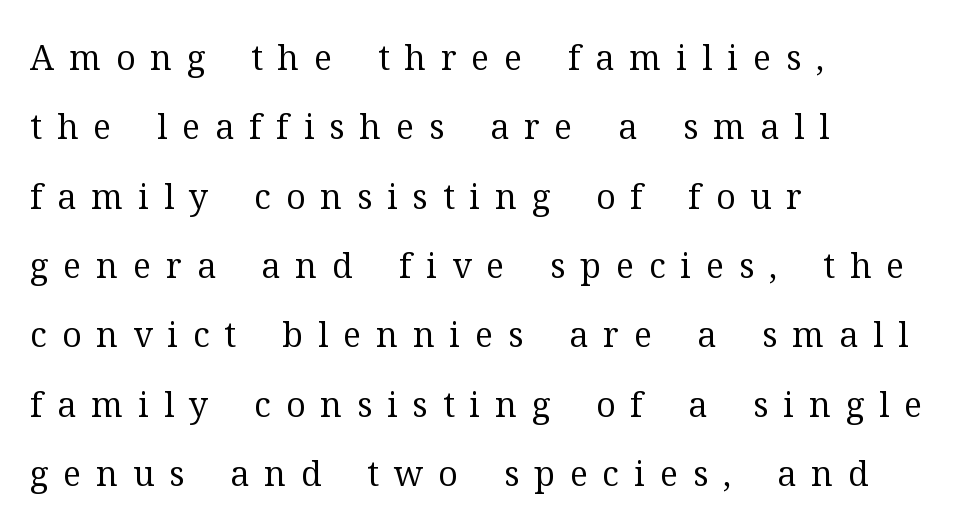
Varying glyph widths throughout — classic text-font behaviour. Think standard paragraph weight, or any step lighter than that. The space between consecutive lines is lavish. These lines stack with their left ends in a neat column. Loose tracking; the words dissolve into strings of separated letters. The specimen omits any rule beneath the text block's lines.
